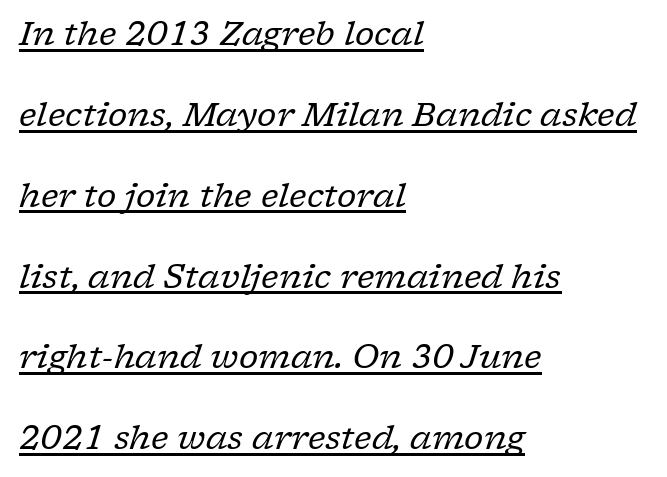
Q: Is the text bold? A: No.
Q: Is the text italic (slanted)? A: Yes, it leans right by about 17 degrees.
Q: Is the typeface a serif or a sans-serif typeface? A: Serif.
Q: Is the text underlined? A: Yes.
Q: How is the paragraph aligned? A: Left-aligned.
Q: Is the spacing between letters normal or unusually wide? A: Normal.
Q: Is the spacing between lines tight, normal or loose? A: Loose.
Q: Width (condensed, normal, or wide)? A: Normal.
Q: Stroke contrast? A: Low.
Q: x-height? A: Medium.
Q: Monospaced? A: No.
